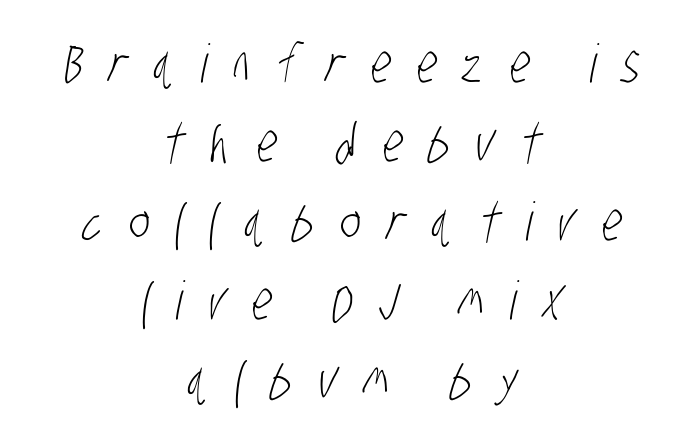
The rows are spaced the way most documents space them. Each stroke keeps to a modest, everyday thickness or less. To sum up the face: it is a sans, with no serifs. The specimen omits any rule beneath the text block's lines. The letters advance in unequal steps, a hallmark of proportional type. Compared with a flush-left layout, this one balances lines on the center instead.
